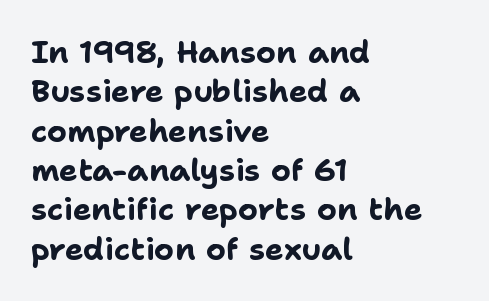
{"serif": "no", "italic": "no", "bold": "yes", "weight": "bold", "width": "normal", "stroke_contrast": "low", "x_height": "medium", "monospaced": "no", "underline": "no", "align": "left", "line_spacing": "normal", "line_spacing_ratio": 1.27, "letter_spacing": "normal", "letter_spacing_em": 0.0, "glyph_px": 31}
